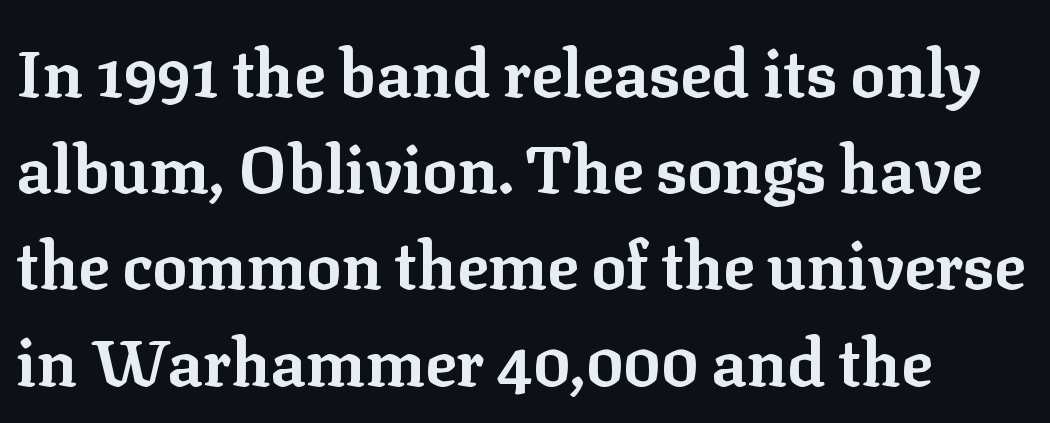
{"serif": "yes", "italic": "no", "bold": "yes", "weight": "bold", "width": "normal", "stroke_contrast": "low", "x_height": "medium", "monospaced": "no", "underline": "no", "align": "left", "line_spacing": "normal", "line_spacing_ratio": 1.48, "letter_spacing": "normal", "letter_spacing_em": 0.0, "glyph_px": 65}
